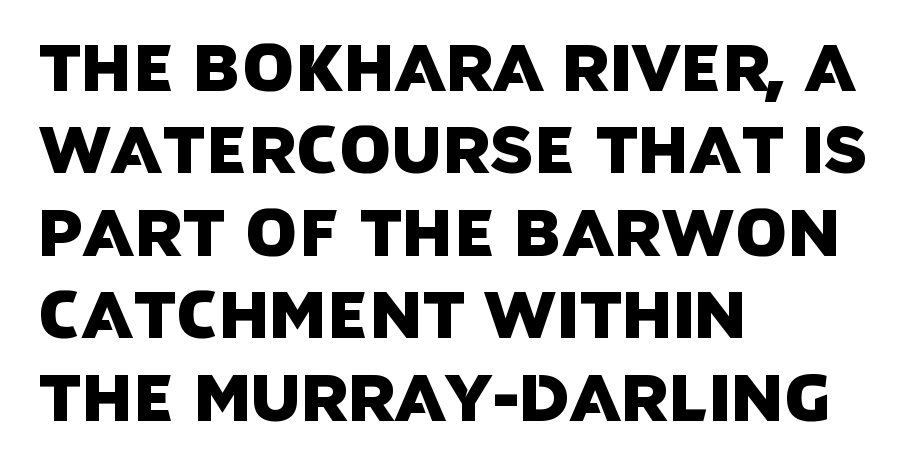
The image shows 66 px sans-serif type; set left-aligned, normal line spacing (1.25x), normal letter spacing, not underlined; low stroke contrast and a large x-height.
